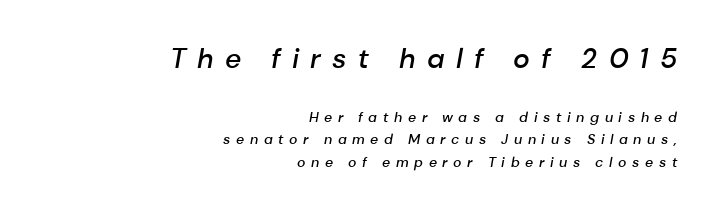
The image shows 28 px semibold type, italic (leaning right); set right-aligned, normal line spacing (1.62x), unusually wide letter spacing (+0.4 em), not underlined; the first (top) block is 2.0x larger; low stroke contrast and a medium x-height.
